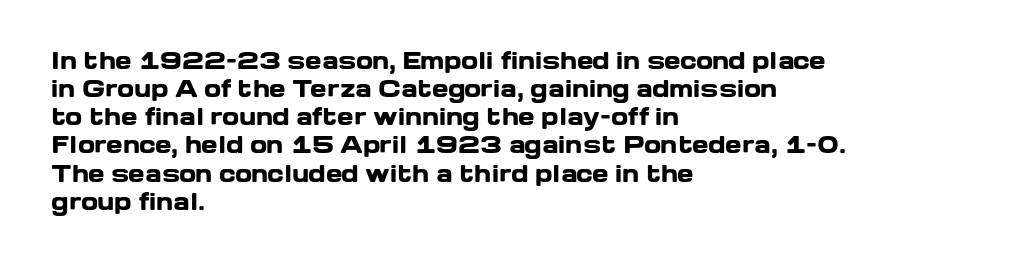
The image shows 22 px bold type, upright; set left-aligned, normal line spacing (1.28x), normal letter spacing, not underlined.
